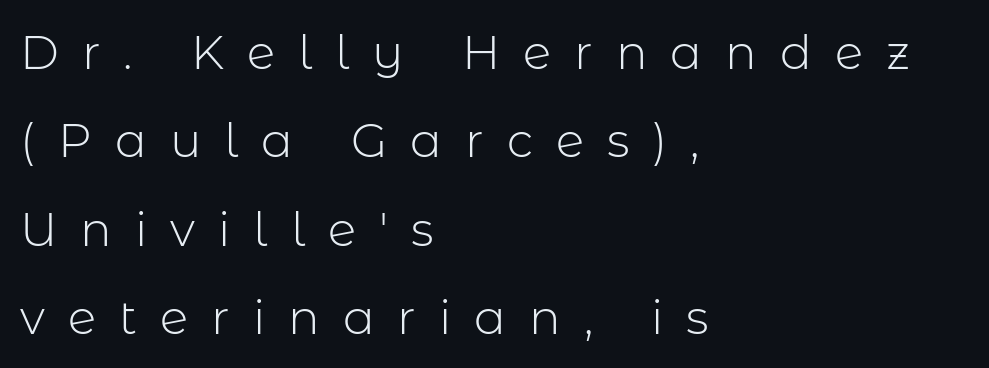
Q: Is the text bold? A: No.
Q: Is the text italic (slanted)? A: No, it is upright.
Q: Is the typeface a serif or a sans-serif typeface? A: Sans-serif.
Q: Is the text underlined? A: No.
Q: How is the paragraph aligned? A: Left-aligned.
Q: Is the spacing between letters normal or unusually wide? A: Unusually wide.
Q: Width (condensed, normal, or wide)? A: Normal.
Q: Stroke contrast? A: Low.
Q: x-height? A: Medium.
Q: Monospaced? A: No.
